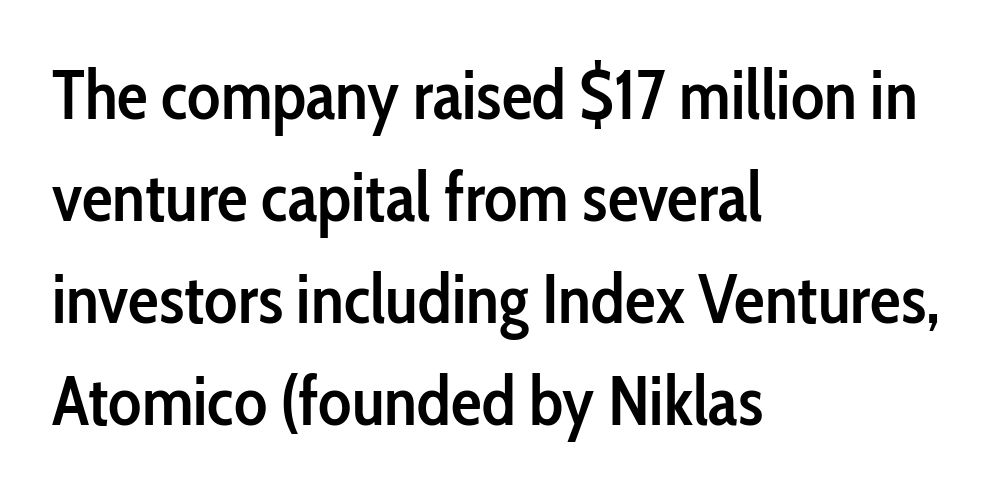
The image shows 69 px semibold, condensed sans-serif type, upright; set left-aligned, normal line spacing (1.48x), normal letter spacing, not underlined; low stroke contrast and a medium x-height.
